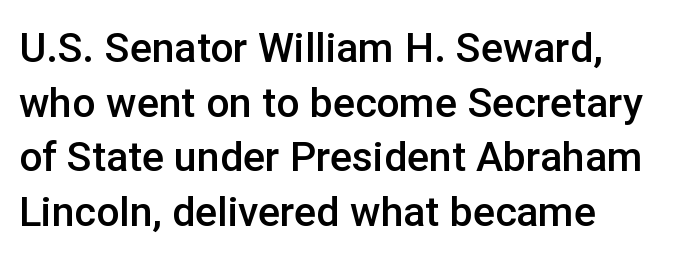
The image shows 41 px semibold sans-serif type, upright; set normal line spacing (1.33x), normal letter spacing, not underlined; low stroke contrast and a medium x-height.
